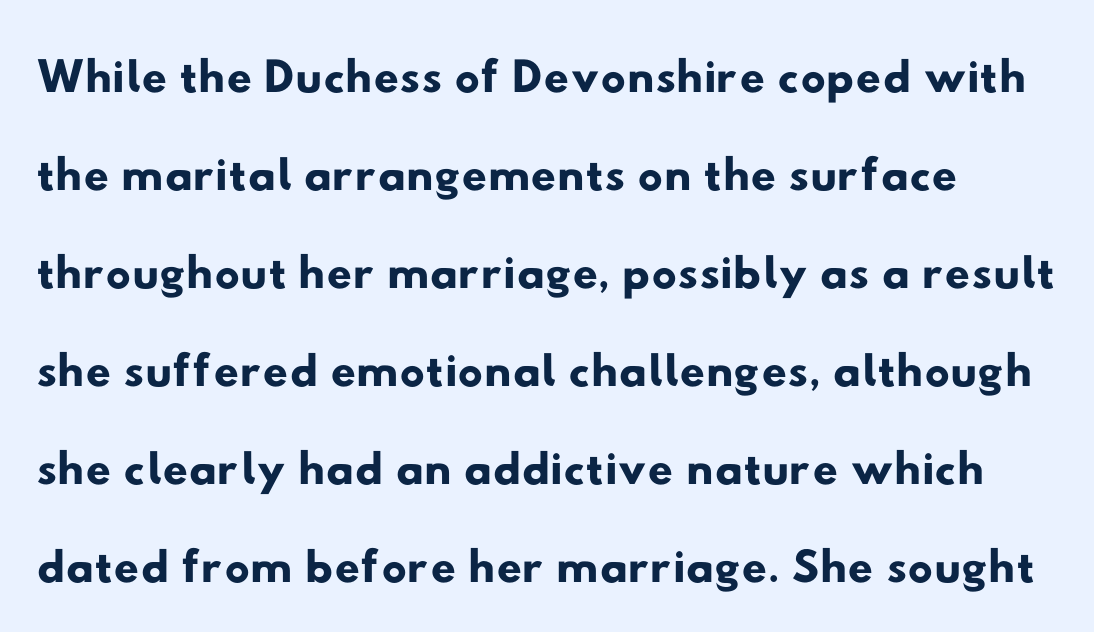
The image shows 70 px wide sans-serif type; set normal line spacing (1.4x), normal letter spacing, not underlined; low stroke contrast and a small x-height.
